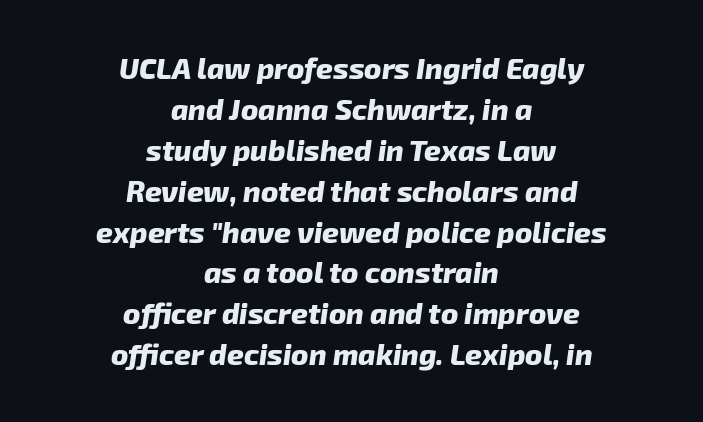
Is there much room between lines? A standard amount, neither cramped nor airy. In terms of letterspacing, this is plain default setting. Slanted lettering throughout. The rendering positions every line midway between the sides.
